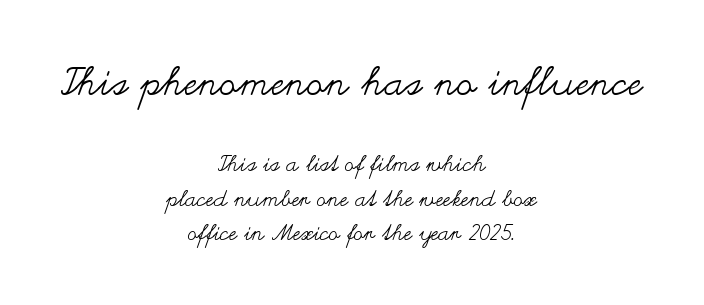
Varying glyph widths throughout — classic text-font behaviour. The lines sit at an ordinary, default distance from one another. A quiet, ordinary-to-light weight characterises the typeface. These lines keep a tight, regular rhythm from letter to letter.
